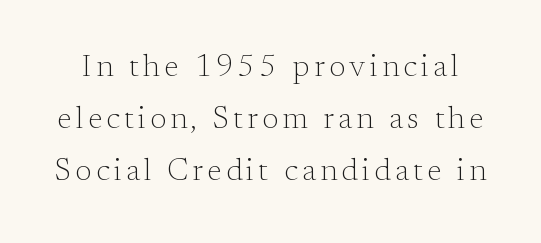
{"serif": "yes", "italic": "no", "bold": "no", "weight": "light", "width": "normal", "stroke_contrast": "medium", "x_height": "small", "monospaced": "no", "underline": "no", "line_spacing": "normal", "line_spacing_ratio": 1.68, "glyph_px": 31}
